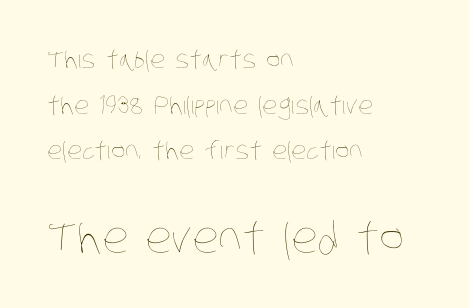
{"bold": "no", "weight": "thin", "width": "condensed", "stroke_contrast": "low", "x_height": "large", "monospaced": "no", "underline": "no", "align": "left", "line_spacing": "loose", "line_spacing_ratio": 1.9, "letter_spacing": "normal", "letter_spacing_em": 0.0, "larger_block": "second", "size_ratio": 1.75, "glyph_px": 42}
